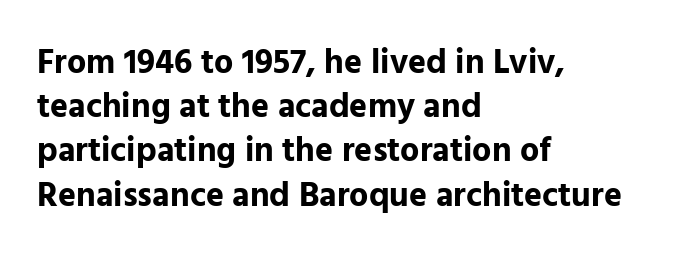
{"serif": "no", "italic": "no", "bold": "yes", "weight": "bold", "width": "normal", "stroke_contrast": "low", "x_height": "medium", "monospaced": "no", "underline": "no", "align": "left", "line_spacing": "normal", "line_spacing_ratio": 1.3, "letter_spacing": "normal", "letter_spacing_em": 0.0, "glyph_px": 34}
